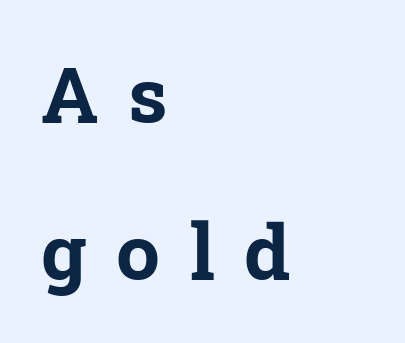
The image shows 78 px bold serif type; set left-aligned, loose line spacing (2.01x), unusually wide letter spacing (+0.38 em), not underlined; low stroke contrast and a medium x-height.
